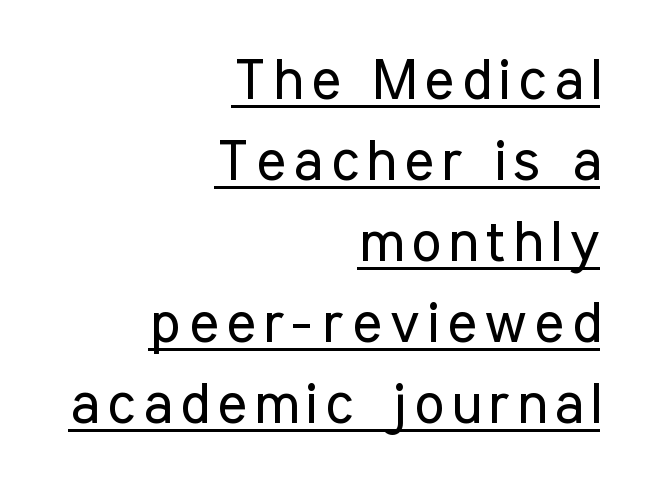
Q: Is the text bold? A: No.
Q: Is the text italic (slanted)? A: No, it is upright.
Q: Is the typeface a serif or a sans-serif typeface? A: Sans-serif.
Q: Is the text underlined? A: Yes.
Q: How is the paragraph aligned? A: Right-aligned.
Q: Is the spacing between lines tight, normal or loose? A: Normal.
Q: Width (condensed, normal, or wide)? A: Condensed.
Q: Stroke contrast? A: Low.
Q: x-height? A: Medium.
Q: Monospaced? A: No.
